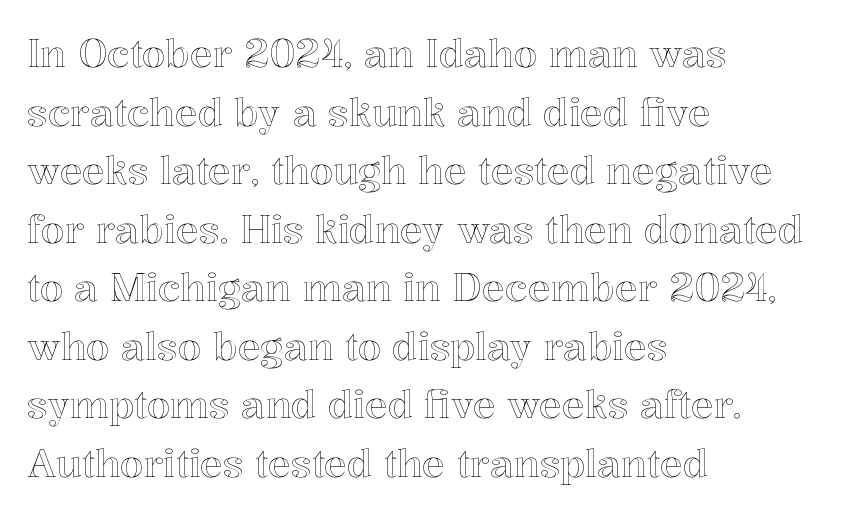
Q: Is the text italic (slanted)? A: No, it is upright.
Q: Is the text underlined? A: No.
Q: How is the paragraph aligned? A: Left-aligned.
Q: Is the spacing between letters normal or unusually wide? A: Normal.
Q: Is the spacing between lines tight, normal or loose? A: Normal.
Q: Width (condensed, normal, or wide)? A: Normal.
Q: x-height? A: Medium.
Q: Monospaced? A: No.
